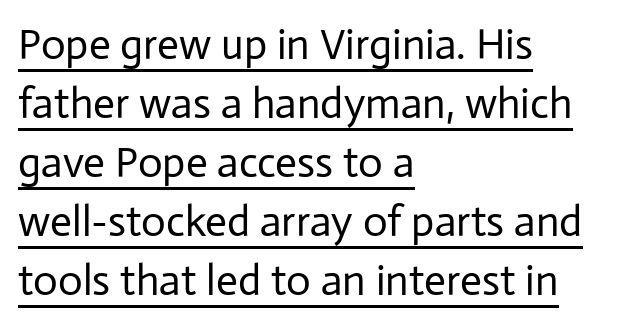
{"serif": "no", "italic": "no", "bold": "no", "weight": "regular", "width": "normal", "stroke_contrast": "low", "x_height": "medium", "monospaced": "no", "underline": "yes", "align": "left", "line_spacing": "normal", "line_spacing_ratio": 1.37, "letter_spacing": "normal", "letter_spacing_em": 0.0, "glyph_px": 43}
